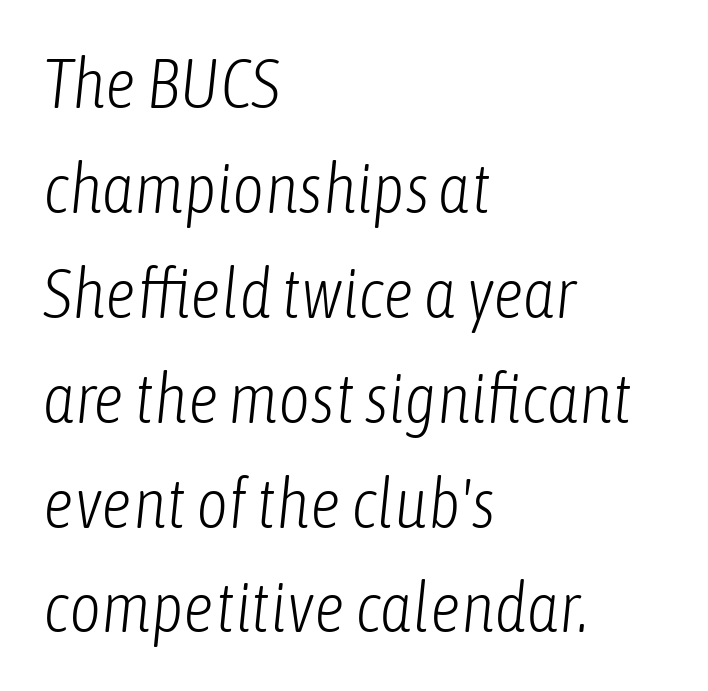
Q: Is the text bold? A: No.
Q: Is the text italic (slanted)? A: Yes, it leans right by about 6 degrees.
Q: Is the text underlined? A: No.
Q: How is the paragraph aligned? A: Left-aligned.
Q: Is the spacing between letters normal or unusually wide? A: Normal.
Q: Is the spacing between lines tight, normal or loose? A: Normal.
Q: Width (condensed, normal, or wide)? A: Condensed.
Q: Stroke contrast? A: Low.
Q: x-height? A: Medium.
Q: Monospaced? A: No.
